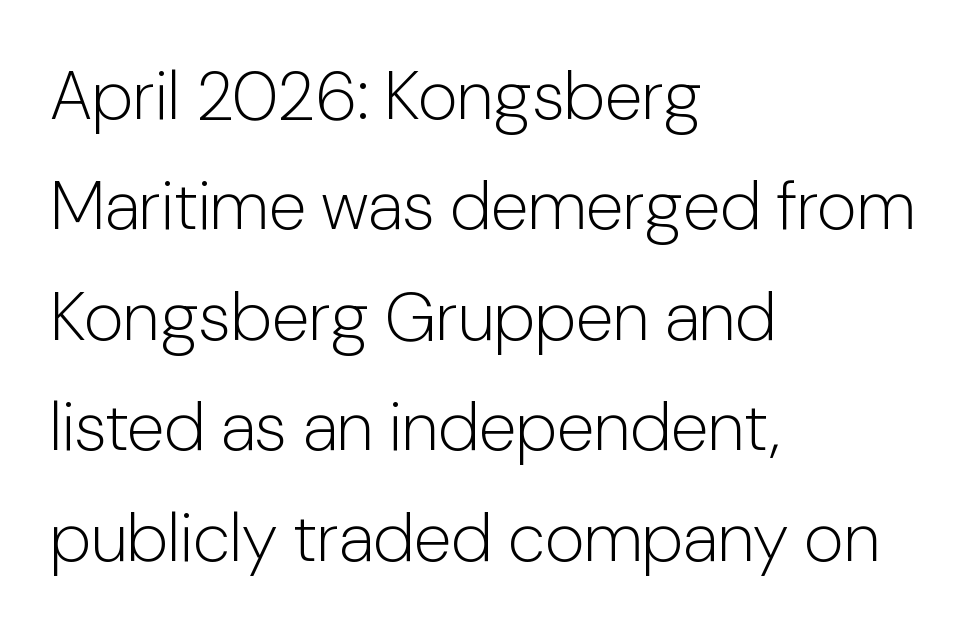
Each line starts at the same left margin while the right side varies. Proportional: the letters do not fall into vertical columns. A typesetter would label this face a sans. The lettering holds an erect, upright posture throughout. The rendering keeps characters at their native spacing. Is the type heavy? It reads as light-to-regular instead.
